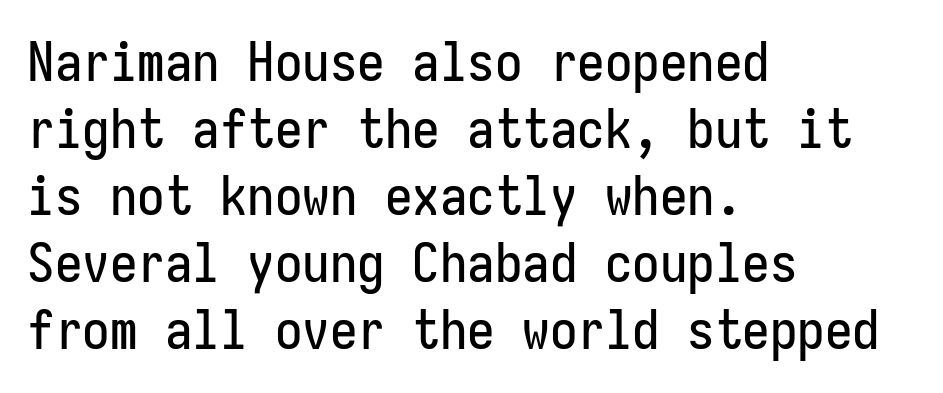
The words here are not underlined. Tall strokes in this sample are plumb rather than angled. Glyph-to-glyph distance matches everyday printed text. Is this a sans? Yes — the strokes have no serifs.
